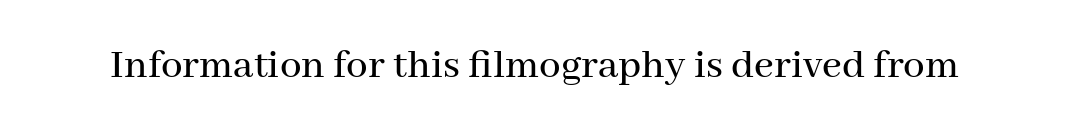
{"serif": "yes", "italic": "no", "width": "normal", "stroke_contrast": "medium", "x_height": "medium", "monospaced": "no", "underline": "no", "letter_spacing": "normal", "letter_spacing_em": 0.0, "glyph_px": 43}
